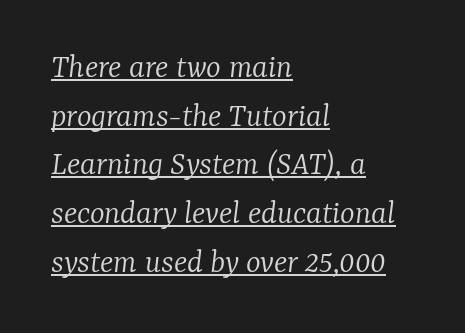
What stands out about the letter spacing? Nothing — it is the standard amount. Layout note: lines flush left. The rows are spaced the way most documents space them. The face used here is proportionally spaced, like ordinary book or web type. Descenders here cross a horizontal rule under the line. Weight: regular or lighter.
